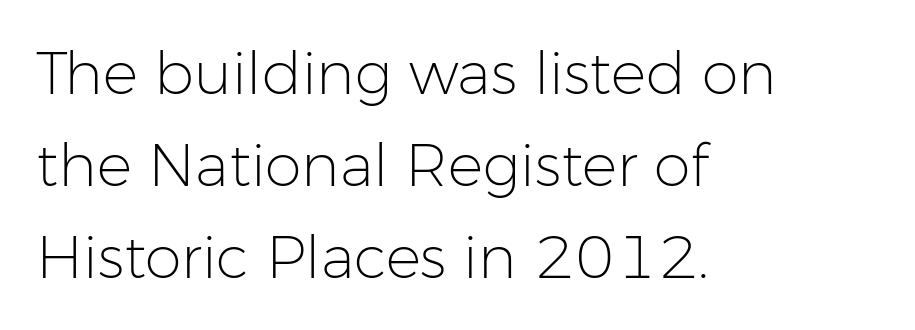
Q: Is the text bold? A: No.
Q: Is the text italic (slanted)? A: No, it is upright.
Q: Is the typeface a serif or a sans-serif typeface? A: Sans-serif.
Q: Is the text underlined? A: No.
Q: How is the paragraph aligned? A: Left-aligned.
Q: Is the spacing between letters normal or unusually wide? A: Normal.
Q: Is the spacing between lines tight, normal or loose? A: Normal.
Q: Width (condensed, normal, or wide)? A: Normal.
Q: Stroke contrast? A: Low.
Q: x-height? A: Medium.
Q: Monospaced? A: No.
